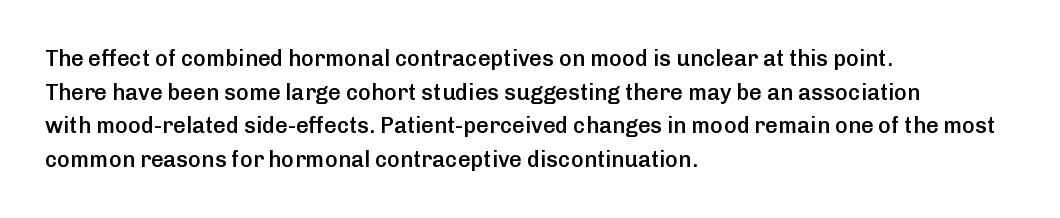
Every character sits straight up, as roman type does. Does extra space separate the letters? No, they use regular spacing. A somewhat darkened texture: the type is semibold rather than bold. A typesetter would call this leading conventional body-copy spacing.
